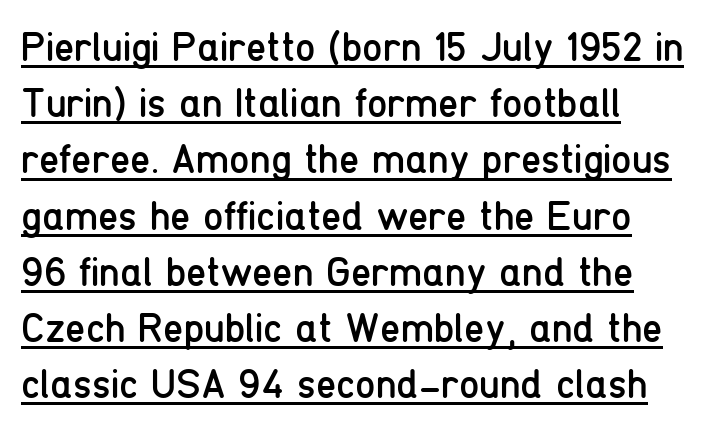
Q: Is the text bold? A: No.
Q: Is the text italic (slanted)? A: No, it is upright.
Q: Is the typeface a serif or a sans-serif typeface? A: Sans-serif.
Q: Is the text underlined? A: Yes.
Q: Is the spacing between letters normal or unusually wide? A: Normal.
Q: Is the spacing between lines tight, normal or loose? A: Normal.
Q: Width (condensed, normal, or wide)? A: Condensed.
Q: Stroke contrast? A: Low.
Q: x-height? A: Medium.
Q: Monospaced? A: No.
